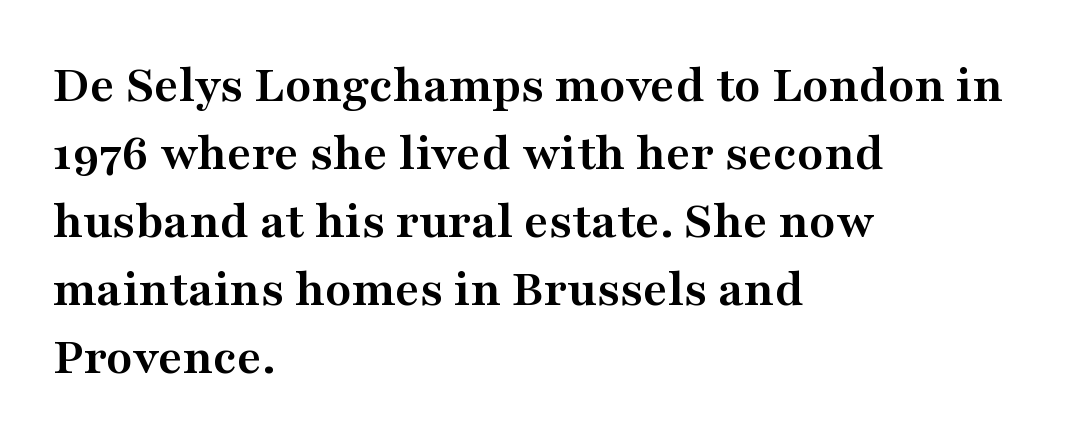
{"serif": "yes", "italic": "no", "bold": "yes", "weight": "semibold", "width": "wide", "stroke_contrast": "medium", "x_height": "medium", "monospaced": "no", "underline": "no", "align": "left", "line_spacing": "normal", "line_spacing_ratio": 1.26, "letter_spacing": "normal", "letter_spacing_em": 0.0, "glyph_px": 54}
